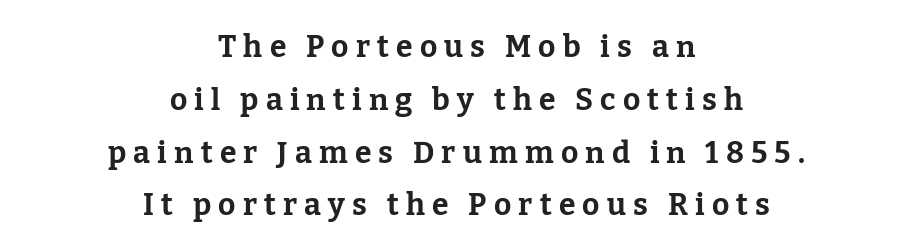
Looks like regular typesetting: each glyph gets only the width it needs. Any mark beneath the type? The region is blank. When letters stand straight like this, we call the style roman or upright. The lines in this sample share a center point and differ in where they start and stop. The strokes are fattened all the way to bold. This rendering widens character spacing well past its baseline value.
